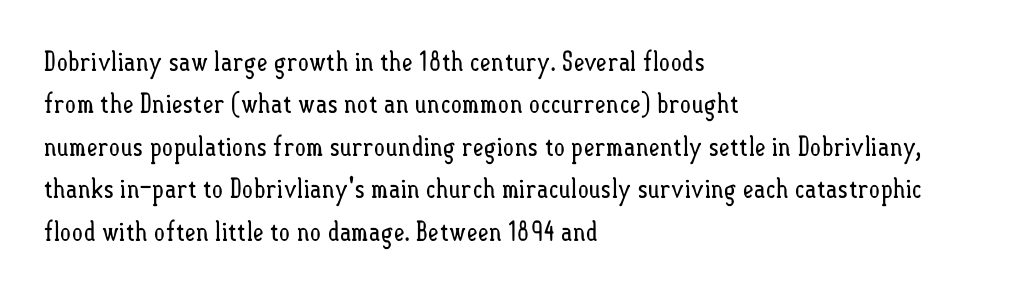
The image shows 27 px text type, upright; set left-aligned, normal line spacing (1.57x), normal letter spacing, not underlined.
